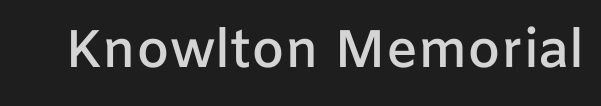
Q: Is the text bold? A: Semi-bold.
Q: Is the text italic (slanted)? A: No, it is upright.
Q: Is the typeface a serif or a sans-serif typeface? A: Sans-serif.
Q: Is the text underlined? A: No.
Q: Is the spacing between letters normal or unusually wide? A: Normal.
Q: Width (condensed, normal, or wide)? A: Normal.
Q: Stroke contrast? A: Low.
Q: x-height? A: Medium.
Q: Monospaced? A: No.
